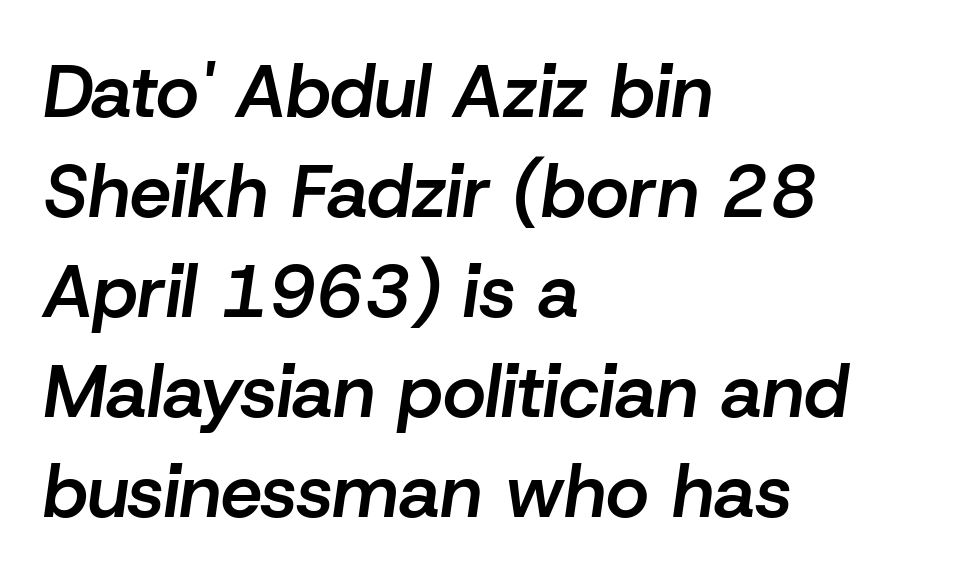
Vertical spacing — default. The letters advance in unequal steps, a hallmark of proportional type. Anything drawn beneath the words? Only blank space. As a designer I'd log this as weight 600, semibold. The lines are quadded left.
